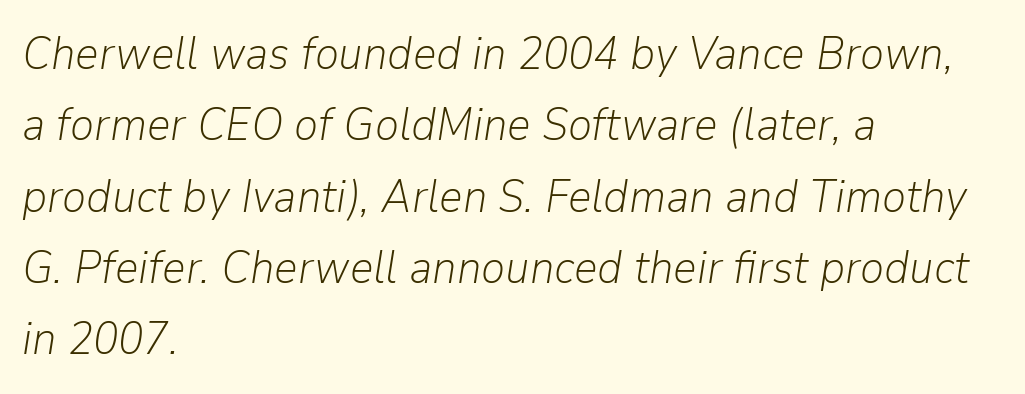
{"italic": "yes", "lean": "right", "slant_degrees": 9, "bold": "no", "weight": "light", "width": "normal", "stroke_contrast": "low", "x_height": "medium", "monospaced": "no", "underline": "no", "align": "left", "line_spacing": "normal", "line_spacing_ratio": 1.55, "letter_spacing": "normal", "letter_spacing_em": 0.0, "glyph_px": 46}
